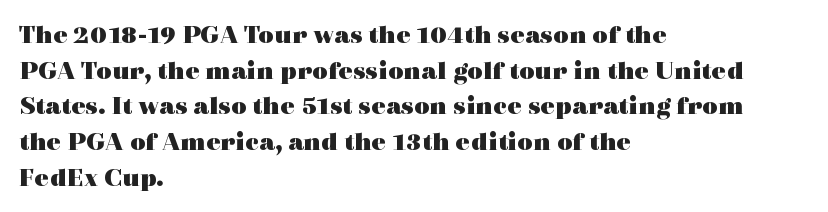
A typesetter would call this leading conventional body-copy spacing. Standard letterfit; no display-style spreading of the glyphs. The axis of the letterforms is exactly vertical. Typeset ragged right — the left edge is the straight one. Clear beneath every line of the passage. Each glyph is drawn with heavy, bold strokes.
